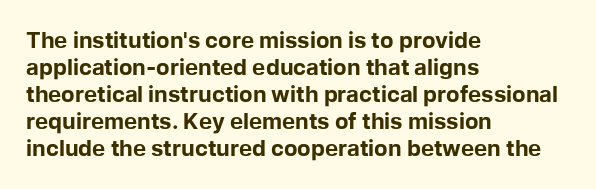
{"italic": "no", "bold": "yes", "underline": "no", "align": "left", "line_spacing_ratio": 1.23, "letter_spacing": "normal", "letter_spacing_em": 0.0, "glyph_px": 22}
